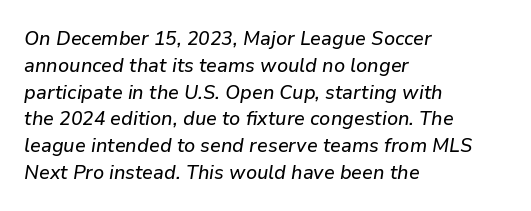
{"italic": "yes", "lean": "right", "slant_degrees": 9, "underline": "no", "align": "left", "line_spacing": "normal", "line_spacing_ratio": 1.34, "letter_spacing": "normal", "letter_spacing_em": 0.0, "glyph_px": 20}
